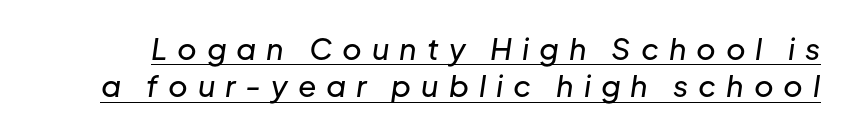
Q: Is the text italic (slanted)? A: Yes, it leans right by about 8 degrees.
Q: Is the text underlined? A: Yes.
Q: Is the spacing between letters normal or unusually wide? A: Unusually wide.
Q: Width (condensed, normal, or wide)? A: Normal.
Q: Stroke contrast? A: Low.
Q: x-height? A: Medium.
Q: Monospaced? A: No.
